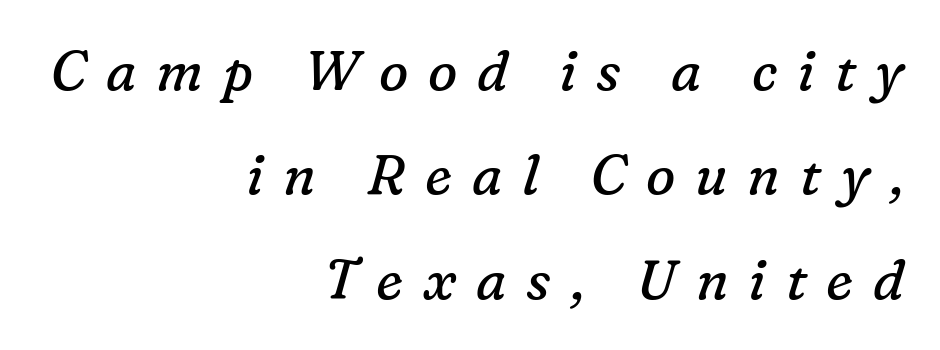
Teacher's note: observe the even right margin — that is flush-right alignment. This sample has the flowing, uneven cadence of proportional lettering. No extra ink here — the face is not bold. Yep, those are serifs on the letters.
